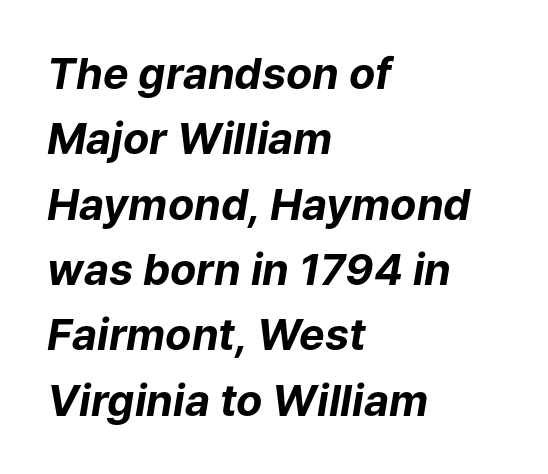
The image shows 43 px bold type, italic (leaning right); set left-aligned, normal line spacing (1.52x), normal letter spacing, not underlined; low stroke contrast and a medium x-height.
